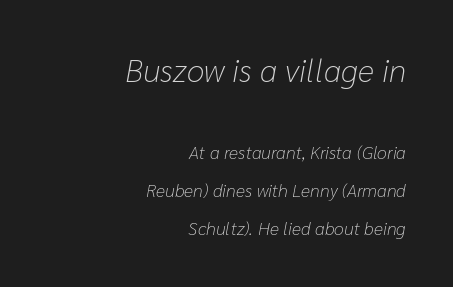
The type is set solid horizontally, with unmodified tracking. Clear beneath every line of the passage. The lines are spread far apart with generous leading. This is oblique type, the kind used for emphasis or titles.
